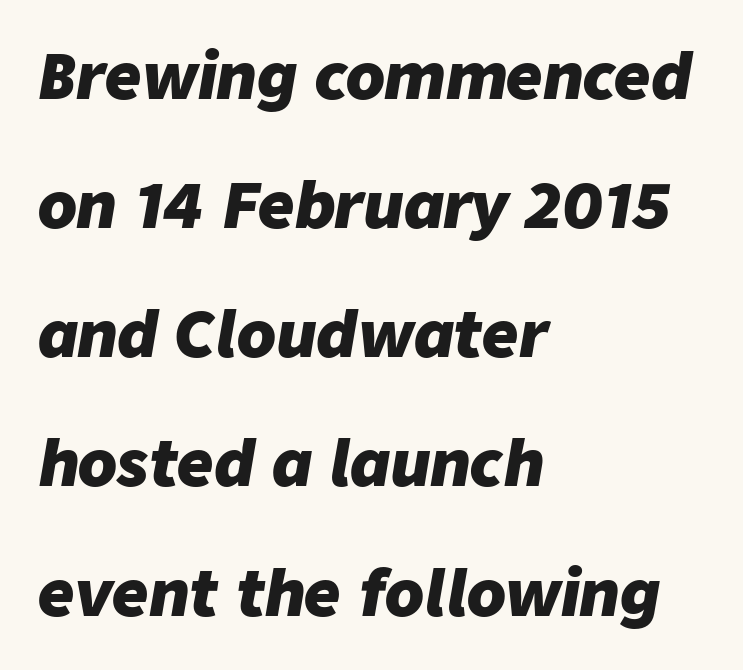
The leading is generous, giving the passage an open texture. Short note: letters normally spaced. Just letters on the line, the space beneath them empty. The face used here is proportionally spaced, like ordinary book or web type.
